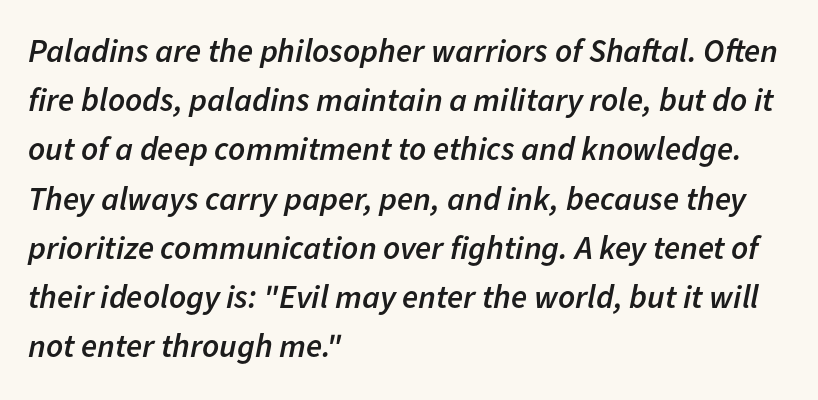
The image shows 33 px semibold type, italic (leaning right); set left-aligned, normal line spacing (1.49x), normal letter spacing, not underlined; low stroke contrast and a medium x-height.
